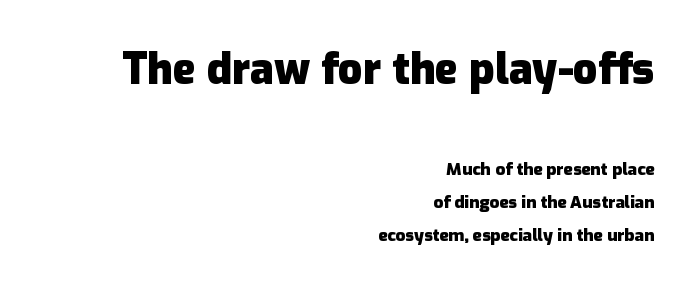
The glyphs in this specimen are sans serif. The letters stand upright; this is a roman face. Underline: absent. The passage shown is emphatically bold. No extra tracking has been applied to these lines. Character widths vary here, with narrow letters taking less room than wide ones.
